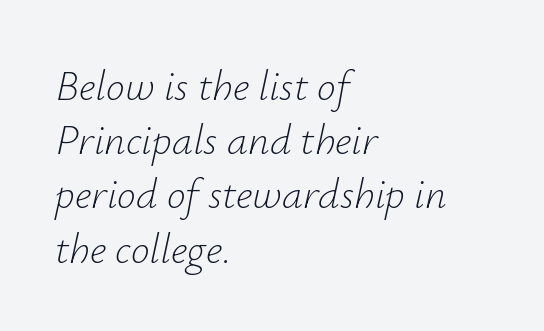
Q: Is the text bold? A: No.
Q: Is the text italic (slanted)? A: Yes, it leans right by about 12 degrees.
Q: Is the text underlined? A: No.
Q: How is the paragraph aligned? A: Left-aligned.
Q: Is the spacing between letters normal or unusually wide? A: Normal.
Q: Is the spacing between lines tight, normal or loose? A: Normal.
Q: Width (condensed, normal, or wide)? A: Normal.
Q: Stroke contrast? A: Low.
Q: x-height? A: Small.
Q: Monospaced? A: No.
